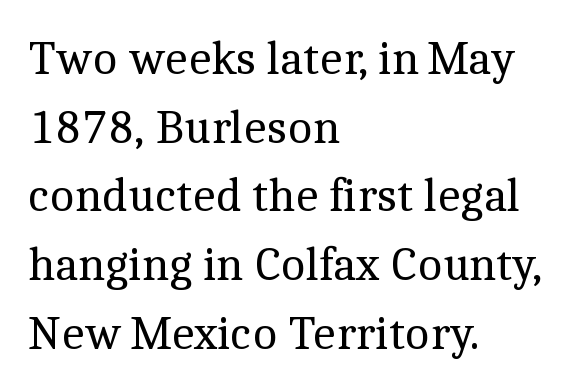
The image shows 48 px regular-weight serif type, upright; set left-aligned, normal line spacing (1.43x), normal letter spacing, not underlined; a medium x-height.
